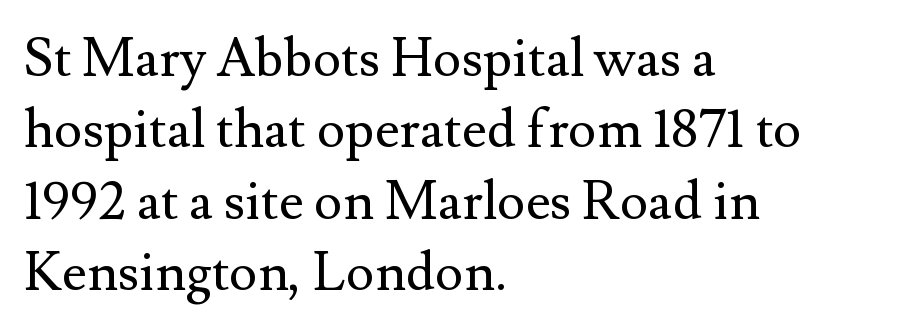
Letterform terminals end in serifs throughout the passage. Underline: absent. In terms of letterspacing, this is plain default setting. Alignment: flush left. No letter is thick-stroked: the sample isn't bold. The face used here is proportionally spaced, like ordinary book or web type.
